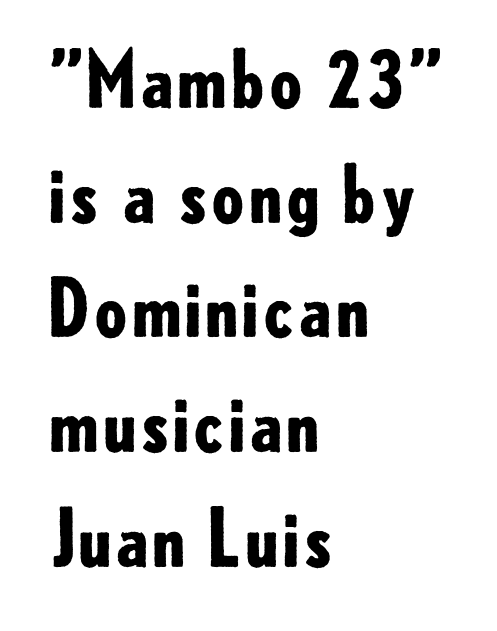
Q: Is the text bold? A: Yes.
Q: Is the text italic (slanted)? A: No, it is upright.
Q: Is the typeface a serif or a sans-serif typeface? A: Sans-serif.
Q: Is the text underlined? A: No.
Q: How is the paragraph aligned? A: Left-aligned.
Q: Is the spacing between letters normal or unusually wide? A: Normal.
Q: Is the spacing between lines tight, normal or loose? A: Normal.
Q: Width (condensed, normal, or wide)? A: Normal.
Q: Stroke contrast? A: Low.
Q: x-height? A: Small.
Q: Monospaced? A: No.
